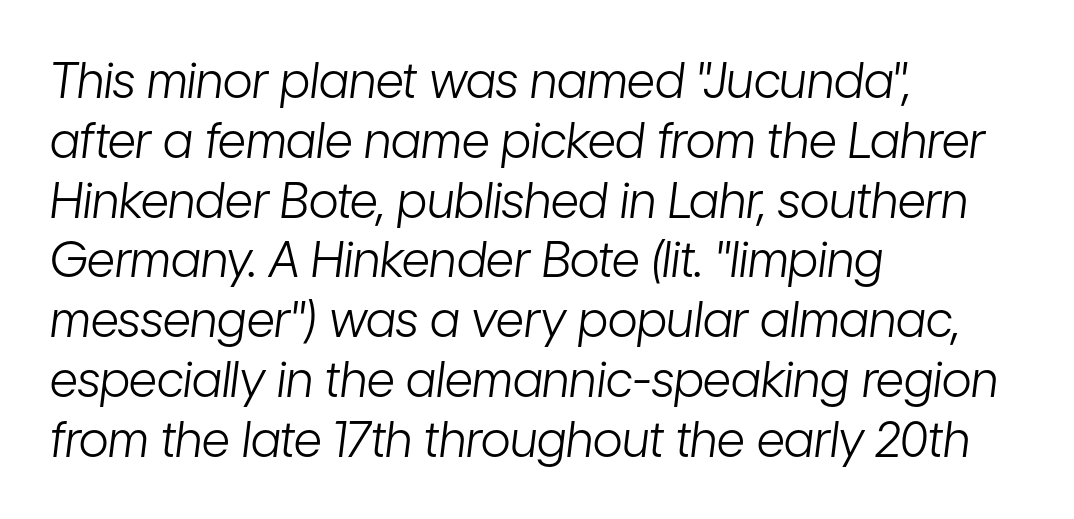
These lines stack with their left ends in a neat column. Note the varied advance widths — an 'i' is clearly narrower than an 'm'. Bare-footed words on every line. Weight: in the light-to-regular range. The face used here is rendered with its standard letterfit. If you drew a line through each stem, it would be angled.
